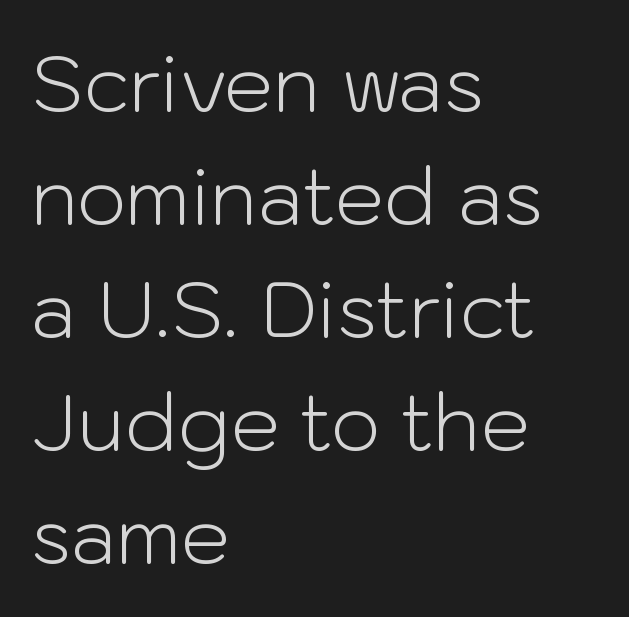
{"serif": "no", "italic": "no", "bold": "no", "weight": "light", "width": "normal", "stroke_contrast": "low", "x_height": "medium", "monospaced": "no", "underline": "no", "align": "left", "line_spacing": "normal", "line_spacing_ratio": 1.45, "letter_spacing": "normal", "letter_spacing_em": 0.0, "glyph_px": 78}
